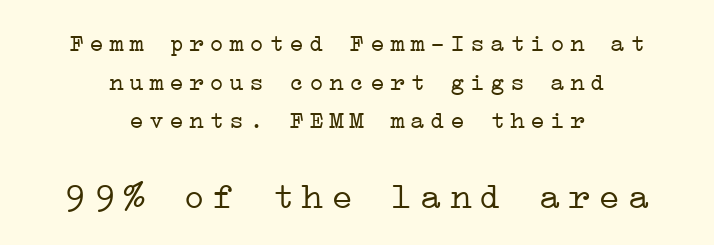
{"serif": "yes", "italic": "no", "bold": "no", "weight": "light", "width": "wide", "stroke_contrast": "low", "x_height": "medium", "underline": "no", "align": "center", "line_spacing": "normal", "line_spacing_ratio": 1.55, "letter_spacing": "wide", "letter_spacing_em": 0.2, "larger_block": "second", "size_ratio": 1.48, "glyph_px": 37}
